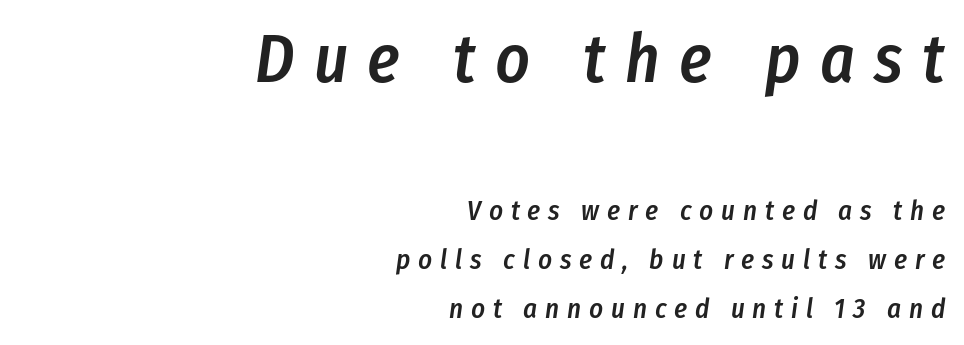
The image shows 67 px semibold, condensed type, italic (leaning right); set right-aligned, line spacing 1.81x, unusually wide letter spacing (+0.29 em), not underlined; the first (top) block is 2.48x larger; low stroke contrast and a medium x-height.
